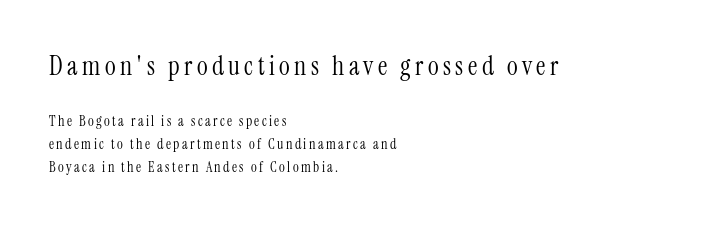
{"italic": "no", "bold": "no", "underline": "no", "align": "left", "line_spacing": "normal", "line_spacing_ratio": 1.64, "larger_block": "first", "size_ratio": 1.86, "glyph_px": 26}
